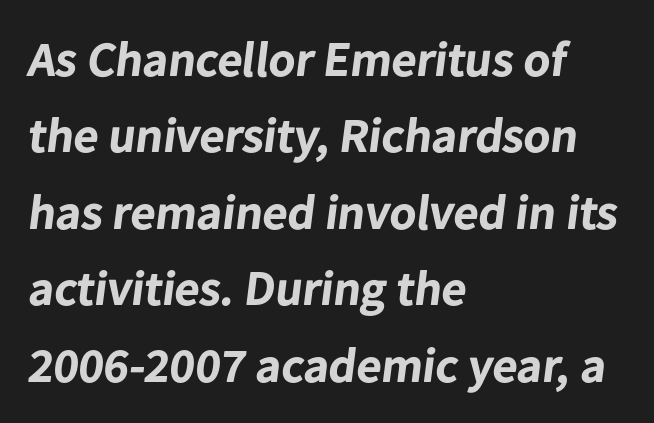
{"serif": "no", "bold": "yes", "weight": "bold", "width": "normal", "stroke_contrast": "low", "x_height": "medium", "monospaced": "no", "underline": "no", "align": "left", "line_spacing": "normal", "line_spacing_ratio": 1.56, "letter_spacing": "normal", "letter_spacing_em": 0.0, "glyph_px": 49}
